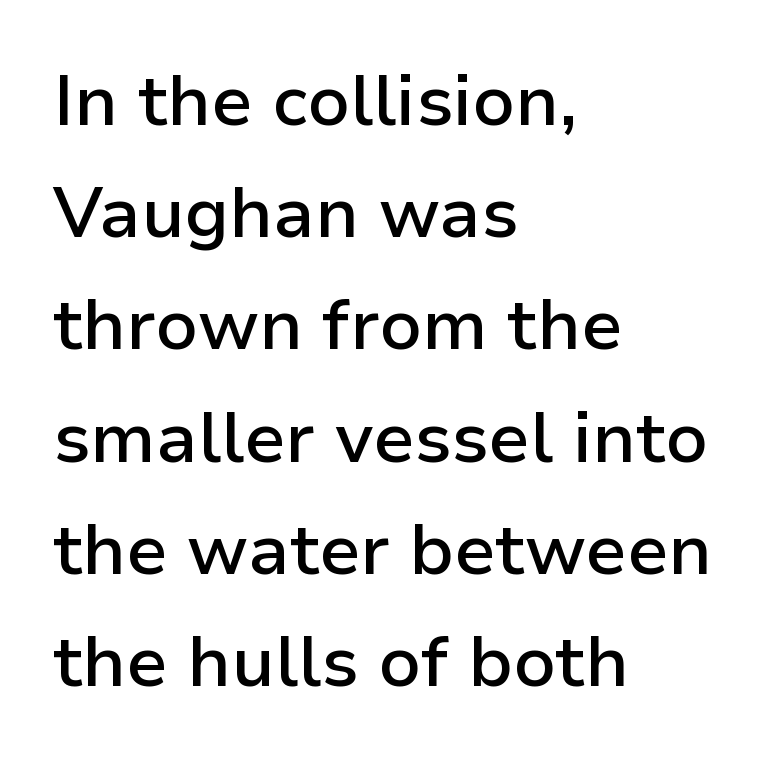
The typesetter chose a ragged-right arrangement here. Caption: standard tracking, unaltered. Bare-footed words on every line. Does the weight exceed regular? Yes, but only to semibold. These lines are composed in type without serifs. The letters stand upright; this is a roman face.
